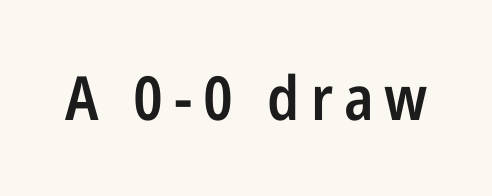
The image shows 61 px semibold, condensed sans-serif type, upright; set not underlined; low stroke contrast and a medium x-height.
